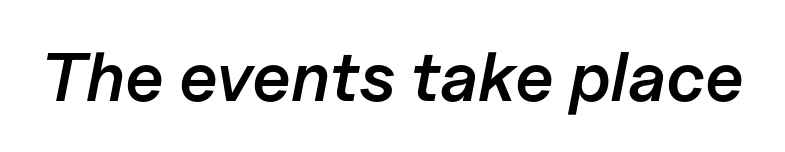
{"italic": "yes", "lean": "right", "slant_degrees": 11, "bold": "semi", "weight": "semibold", "width": "normal", "stroke_contrast": "low", "x_height": "medium", "monospaced": "no", "underline": "no", "letter_spacing": "normal", "letter_spacing_em": 0.0, "glyph_px": 69}
